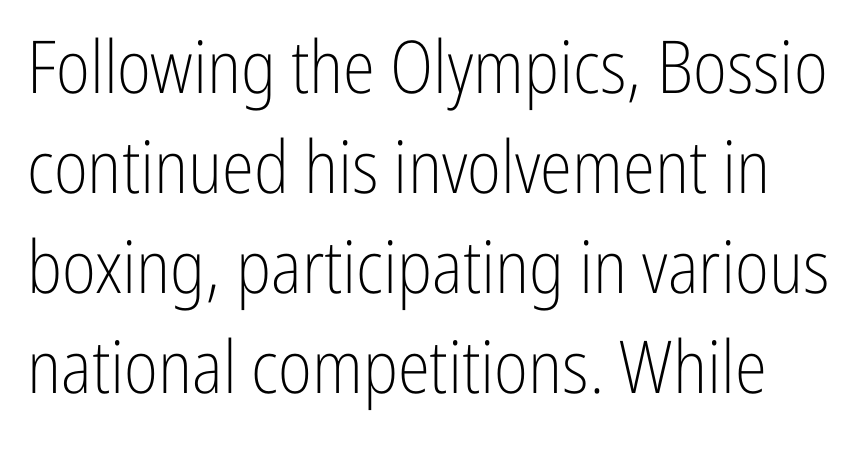
Q: Is the text bold? A: No.
Q: Is the text italic (slanted)? A: No, it is upright.
Q: Is the typeface a serif or a sans-serif typeface? A: Sans-serif.
Q: Is the text underlined? A: No.
Q: Is the spacing between letters normal or unusually wide? A: Normal.
Q: Is the spacing between lines tight, normal or loose? A: Normal.
Q: Width (condensed, normal, or wide)? A: Condensed.
Q: Stroke contrast? A: Low.
Q: x-height? A: Medium.
Q: Monospaced? A: No.
